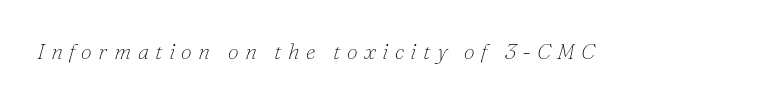
Check under the words: just untouched page. The font's italic variant was chosen for this text. Bold? No — there's no thickening of the strokes. This rendering widens character spacing well past its baseline value.
